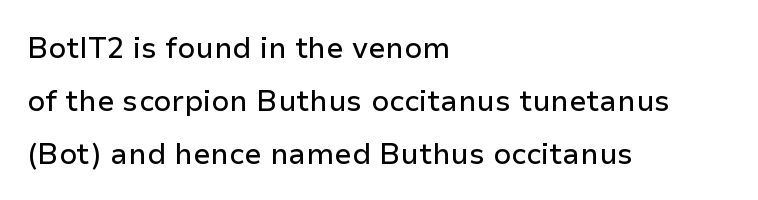
You can tell it's not italic because the verticals are truly vertical. All the whitespace from short lines collects on the right. Compared with typical body copy, the letter spacing here is the same. Check the space under the baseline: it is left empty.
